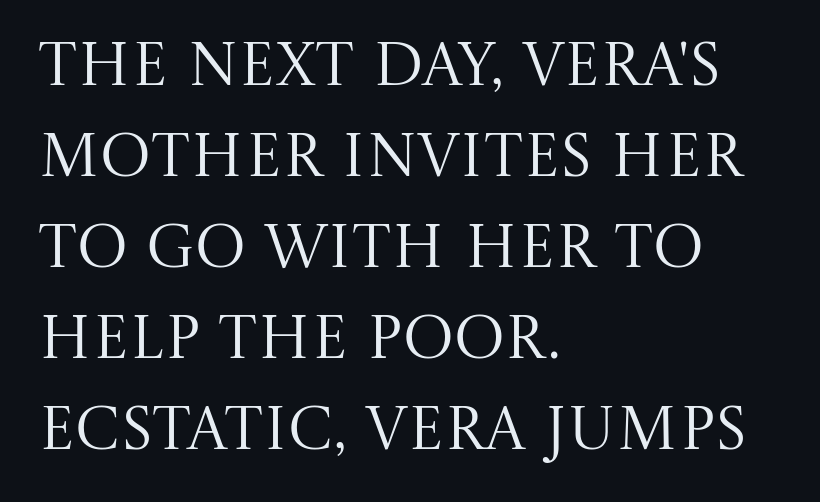
Q: Is the text bold? A: No.
Q: Is the text italic (slanted)? A: No, it is upright.
Q: Is the typeface a serif or a sans-serif typeface? A: Serif.
Q: Is the text underlined? A: No.
Q: How is the paragraph aligned? A: Left-aligned.
Q: Is the spacing between letters normal or unusually wide? A: Normal.
Q: Is the spacing between lines tight, normal or loose? A: Normal.
Q: Width (condensed, normal, or wide)? A: Normal.
Q: Stroke contrast? A: Medium.
Q: x-height? A: Large.
Q: Monospaced? A: No.
